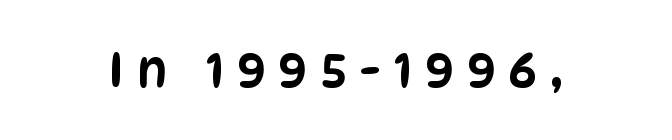
The face used here is a sans, in the tradition of grotesques and geometrics. Here the designer chose a conventional face with non-uniform glyph widths. Every character sits straight up, as roman type does. Short note: letters widely spaced. Nobody drew a line under any word here.
